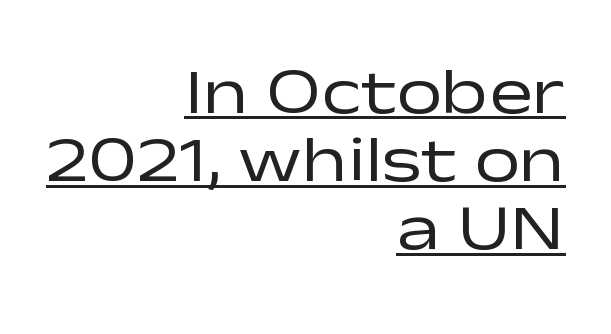
{"serif": "no", "italic": "no", "bold": "no", "weight": "regular", "width": "wide", "stroke_contrast": "low", "x_height": "medium", "monospaced": "no", "underline": "yes", "align": "right", "line_spacing": "tight", "line_spacing_ratio": 1.05, "letter_spacing": "normal", "letter_spacing_em": 0.0, "glyph_px": 65}
